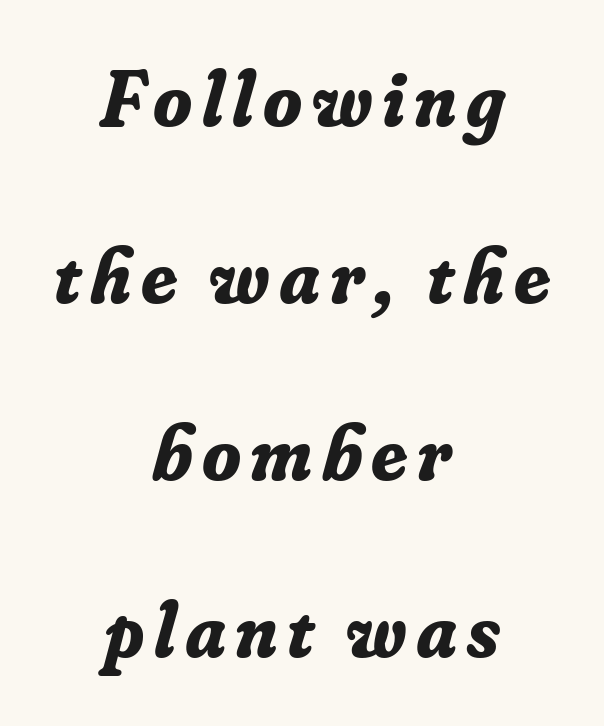
The image shows 79 px bold serif type, italic (leaning right); set centered, loose line spacing (2.24x), not underlined; low stroke contrast and a small x-height.
